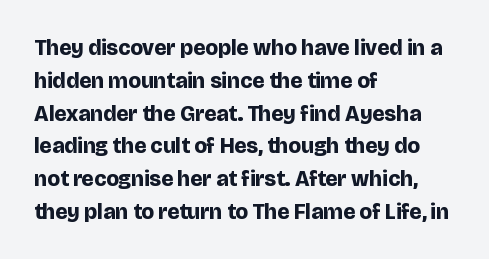
Nobody touched the tracking dial on this one. Alignment: flush left. Tall strokes in this sample are plumb rather than angled. Weight: bold.
